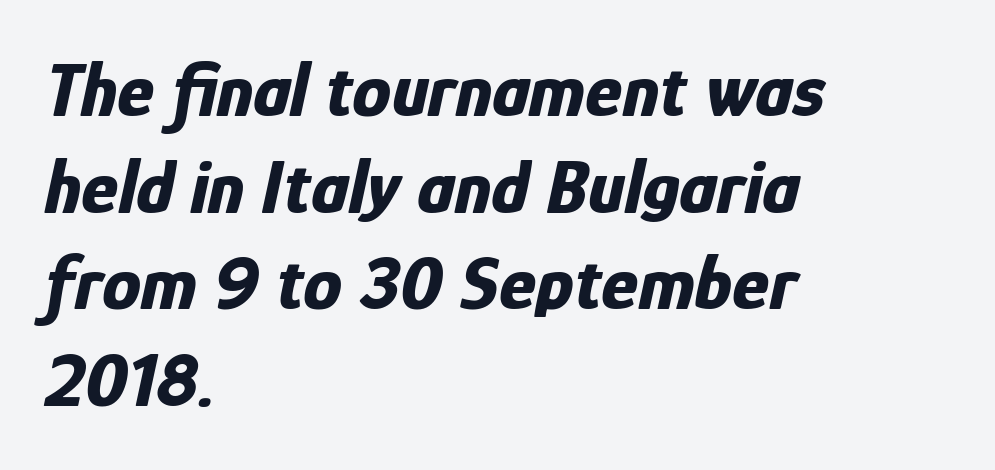
{"italic": "yes", "lean": "right", "slant_degrees": 12, "bold": "yes", "weight": "bold", "width": "condensed", "stroke_contrast": "low", "x_height": "medium", "monospaced": "no", "underline": "no", "align": "left", "line_spacing_ratio": 1.24, "letter_spacing": "normal", "letter_spacing_em": 0.0, "glyph_px": 78}
